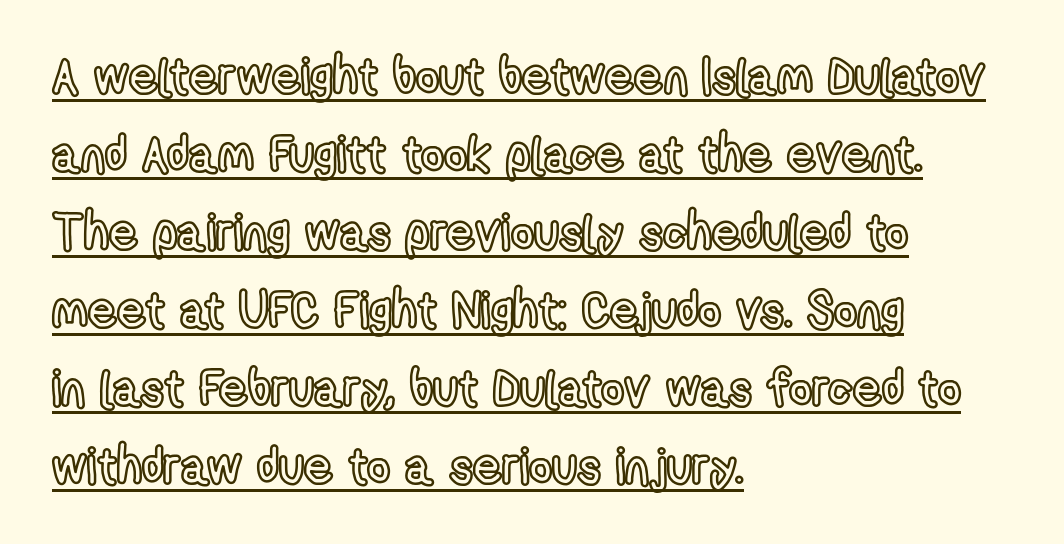
The image shows 50 px condensed type, upright; set left-aligned, normal line spacing (1.56x), normal letter spacing, underlined; a medium x-height.
